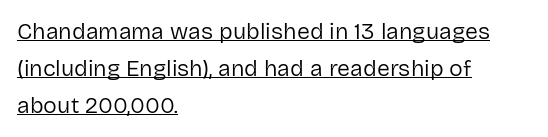
The image shows 23 px text type, upright; set left-aligned, normal line spacing (1.6x), normal letter spacing, underlined.
